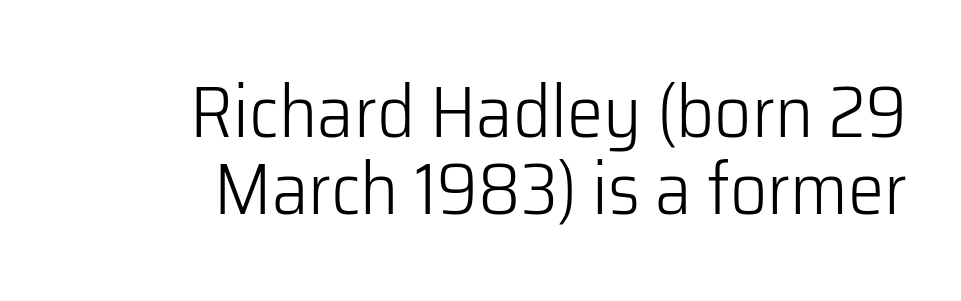
The image shows 73 px light sans-serif type, upright; set right-aligned, tight line spacing (1.05x), normal letter spacing, not underlined; low stroke contrast and a medium x-height.
